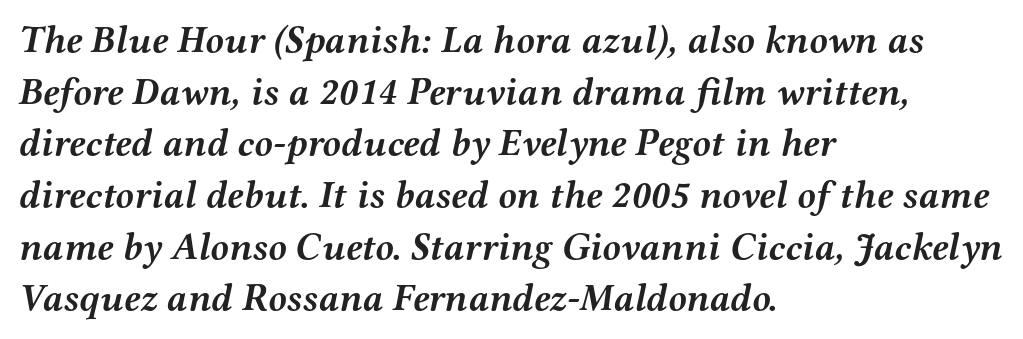
{"serif": "yes", "italic": "yes", "lean": "right", "slant_degrees": 12, "bold": "yes", "weight": "semibold", "width": "wide", "stroke_contrast": "medium", "x_height": "medium", "monospaced": "no", "underline": "no", "align": "left", "line_spacing": "normal", "line_spacing_ratio": 1.36, "letter_spacing": "normal", "letter_spacing_em": 0.0, "glyph_px": 38}
